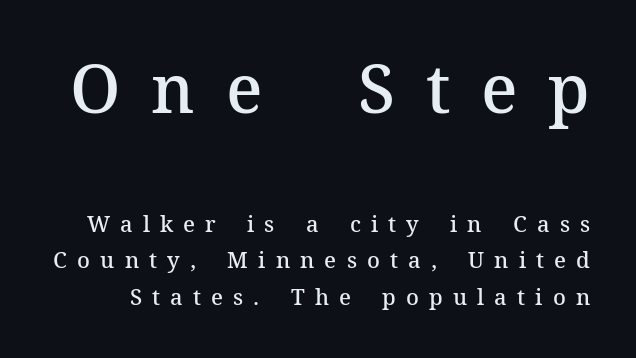
{"serif": "yes", "italic": "no", "bold": "semi", "weight": "semibold", "width": "normal", "stroke_contrast": "medium", "x_height": "medium", "monospaced": "no", "underline": "no", "line_spacing": "normal", "line_spacing_ratio": 1.65, "letter_spacing": "wide", "letter_spacing_em": 0.46, "larger_block": "first", "size_ratio": 3.05, "glyph_px": 67}
